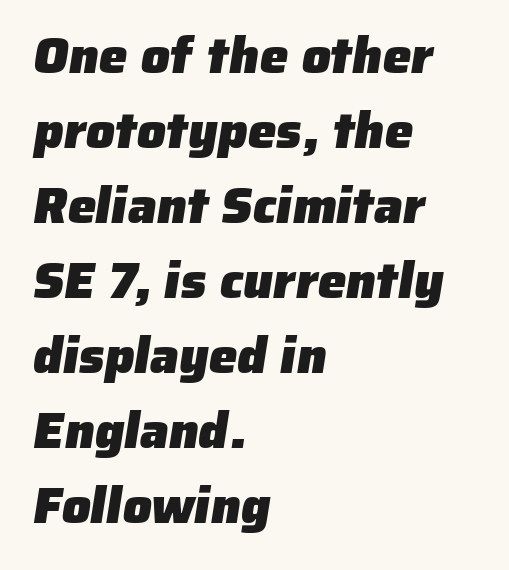
The image shows 51 px heavy sans-serif type; set left-aligned, normal line spacing (1.47x), normal letter spacing, not underlined; low stroke contrast and a medium x-height.
